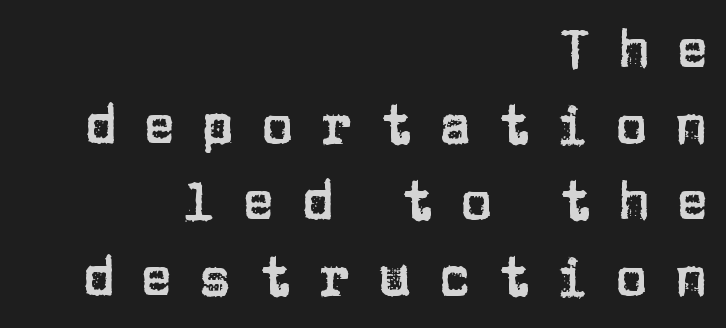
The image shows 54 px sans-serif type, upright; set right-aligned, normal line spacing (1.41x), unusually wide letter spacing (+0.49 em), not underlined; low stroke contrast and a large x-height.
